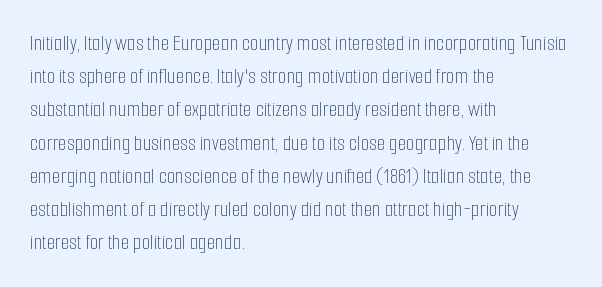
{"italic": "no", "bold": "no", "underline": "no", "align": "left", "line_spacing": "normal", "line_spacing_ratio": 1.51, "letter_spacing": "normal", "letter_spacing_em": 0.0, "glyph_px": 22}
